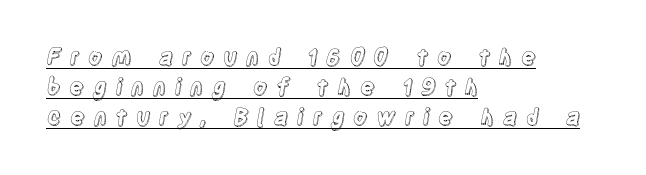
Q: Is the text italic (slanted)? A: Yes.
Q: Is the text underlined? A: Yes.
Q: How is the paragraph aligned? A: Left-aligned.
Q: Is the spacing between letters normal or unusually wide? A: Unusually wide.
Q: Is the spacing between lines tight, normal or loose? A: Normal.
